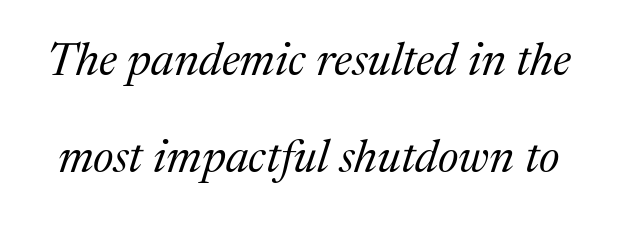
The image shows 46 px regular-weight serif type, italic (leaning right); set loose line spacing (2.1x), normal letter spacing, not underlined; medium stroke contrast and a medium x-height.
